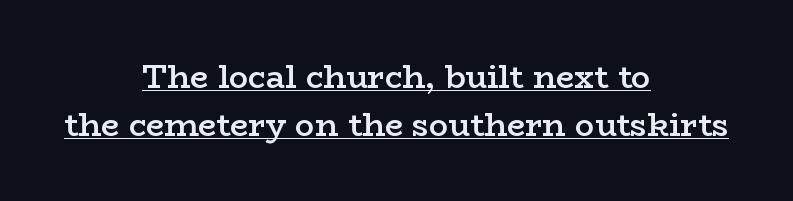
Horizontally, the lines are justified to the midpoint only. The rendered words wear a rule along their underside. Line spacing here is normal. A bit beefed up — I'd call it semibold rather than bold.
